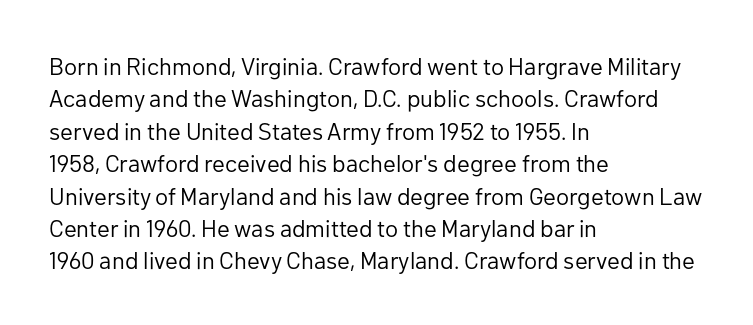
Q: Is the text bold? A: No.
Q: Is the text italic (slanted)? A: No, it is upright.
Q: Is the text underlined? A: No.
Q: How is the paragraph aligned? A: Left-aligned.
Q: Is the spacing between letters normal or unusually wide? A: Normal.
Q: Is the spacing between lines tight, normal or loose? A: Normal.
